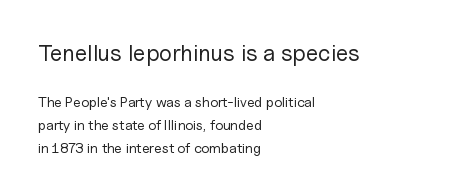
The image shows 23 px text type, upright; set left-aligned, normal line spacing (1.61x), normal letter spacing, not underlined; the first (top) block is 1.64x larger.
